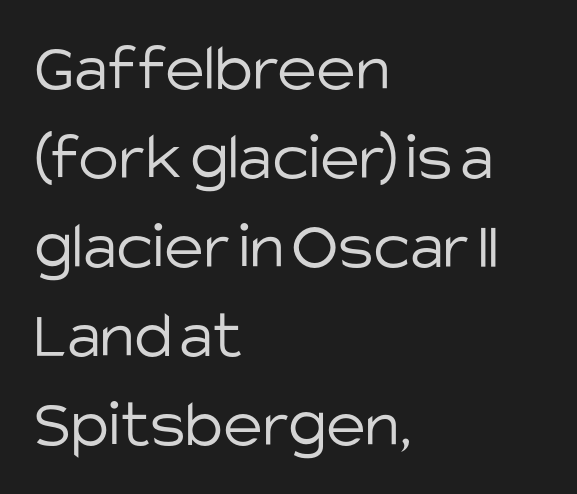
Q: Is the text bold? A: No.
Q: Is the text italic (slanted)? A: No, it is upright.
Q: Is the typeface a serif or a sans-serif typeface? A: Sans-serif.
Q: Is the text underlined? A: No.
Q: How is the paragraph aligned? A: Left-aligned.
Q: Is the spacing between letters normal or unusually wide? A: Normal.
Q: Is the spacing between lines tight, normal or loose? A: Normal.
Q: Width (condensed, normal, or wide)? A: Normal.
Q: Stroke contrast? A: Low.
Q: x-height? A: Large.
Q: Monospaced? A: No.
